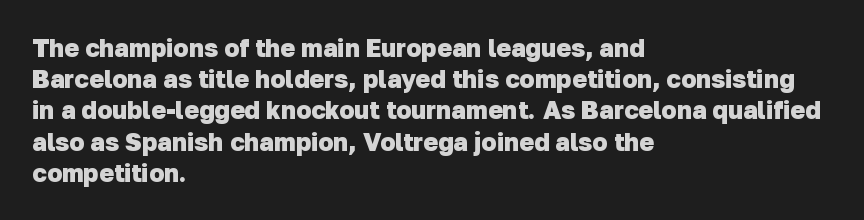
{"bold": "yes", "underline": "no", "align": "left", "line_spacing": "normal", "line_spacing_ratio": 1.25, "letter_spacing": "normal", "letter_spacing_em": 0.0, "glyph_px": 25}
